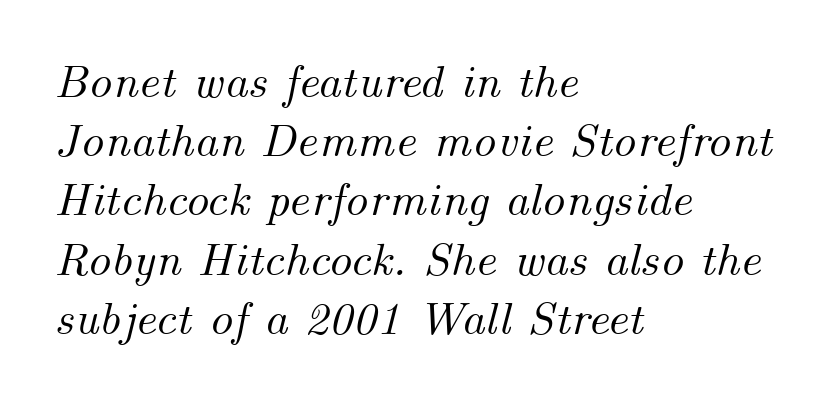
The face used here has a pronounced slope to its letters. Each line starts at the same left margin while the right side varies. Quick note: interline space is typical. How are the letters spaced? Ordinarily, with no added tracking. The string is rendered with underlining switched off. A typesetter would call this proportional, since set widths differ per character.
